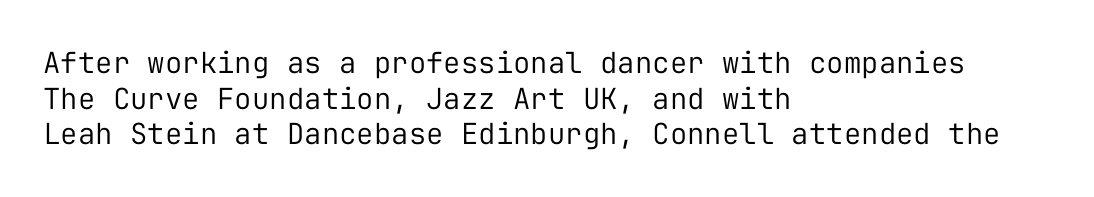
The passage shown is typed in a monospace face where columns stay perfectly aligned. Spacing between characters is what you'd get straight out of the box. Plain, unruled lines of type. This is not heavy type; no bold has been used. The designer went with a sans here, leaving each stem footless. Line beginnings align vertically; line endings do not.
